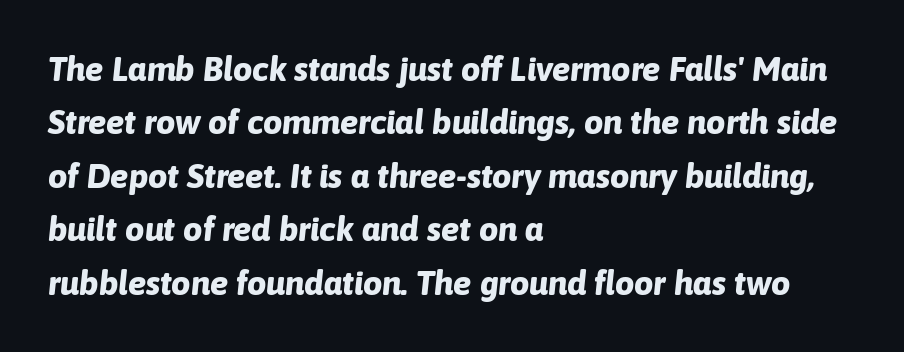
The image shows 34 px bold type, italic (leaning right); set left-aligned, normal line spacing (1.57x), normal letter spacing, not underlined; low stroke contrast and a medium x-height.
